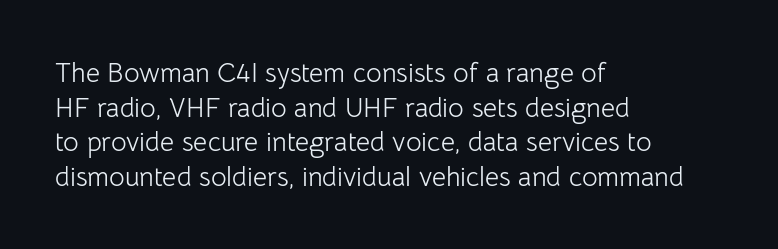
Q: Is the text bold? A: No.
Q: Is the text italic (slanted)? A: No, it is upright.
Q: Is the text underlined? A: No.
Q: How is the paragraph aligned? A: Left-aligned.
Q: Is the spacing between letters normal or unusually wide? A: Normal.
Q: Is the spacing between lines tight, normal or loose? A: Normal.
